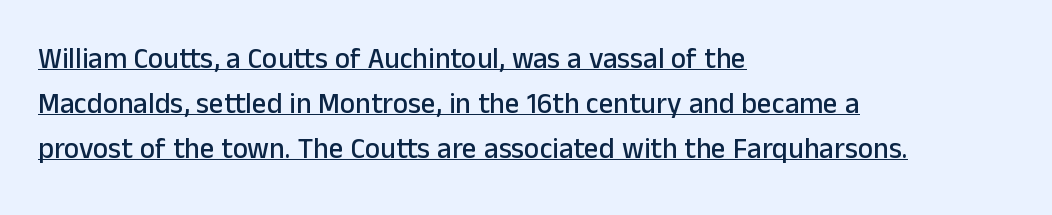
The horizontal fit of the characters is conventional and even. The type family on display is of the sans-serif kind. Each letter keeps its own natural width here, so spacing adapts to shape. Each line of the rendering has a horizontal stroke beneath the glyphs.
